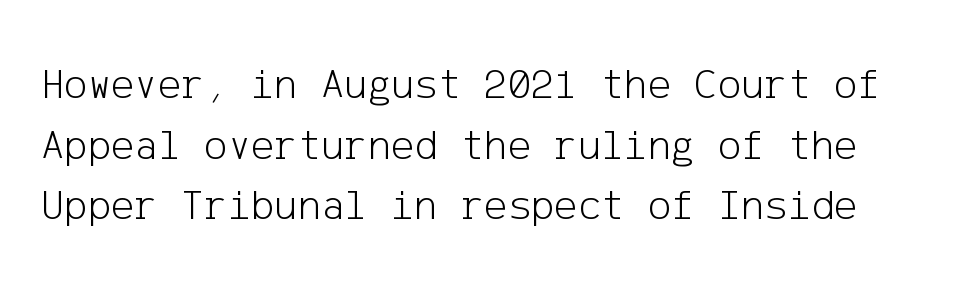
Summary of vertical rhythm: regular, with standard interline spacing. Check under the words: just untouched page. Font category for this specimen: sans-serif. No chunkiness to these letters — they're not bold.
